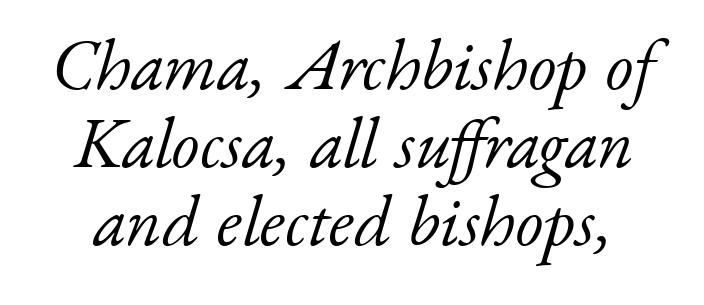
{"serif": "yes", "italic": "yes", "lean": "right", "slant_degrees": 17, "bold": "no", "weight": "light", "width": "normal", "stroke_contrast": "low", "x_height": "small", "monospaced": "no", "underline": "no", "line_spacing": "tight", "line_spacing_ratio": 1.1, "letter_spacing": "normal", "letter_spacing_em": 0.0, "glyph_px": 71}
